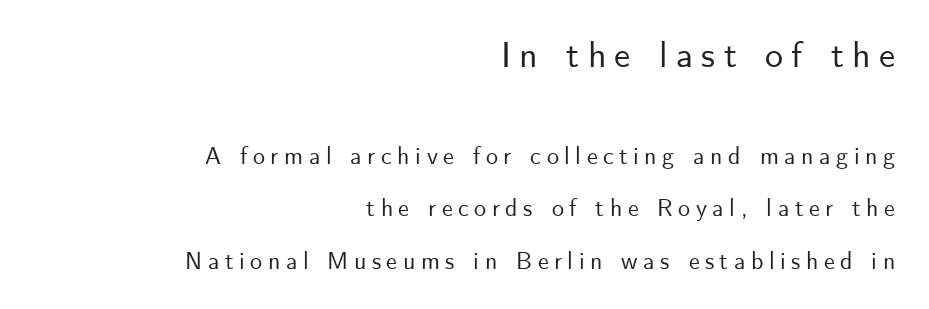
Q: Is the text italic (slanted)? A: No, it is upright.
Q: Is the typeface a serif or a sans-serif typeface? A: Sans-serif.
Q: Is the text underlined? A: No.
Q: How is the paragraph aligned? A: Right-aligned.
Q: Is the spacing between letters normal or unusually wide? A: Unusually wide.
Q: Is the spacing between lines tight, normal or loose? A: Loose.
Q: Which block of text is set in a larger size, the first (top) or the second (bottom)? A: The first (top) one.
Q: Width (condensed, normal, or wide)? A: Normal.
Q: Stroke contrast? A: Low.
Q: x-height? A: Small.
Q: Monospaced? A: No.
